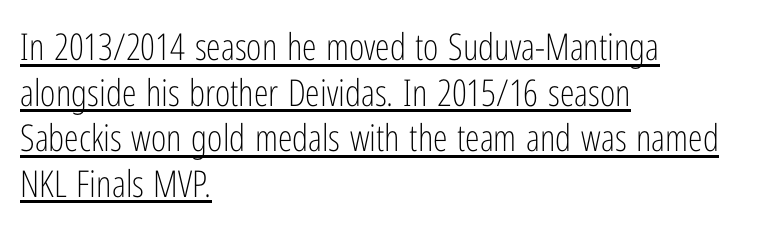
{"serif": "no", "italic": "no", "bold": "no", "weight": "light", "width": "condensed", "stroke_contrast": "low", "x_height": "medium", "monospaced": "no", "underline": "yes", "align": "left", "line_spacing_ratio": 1.23, "letter_spacing": "normal", "letter_spacing_em": 0.0, "glyph_px": 37}
